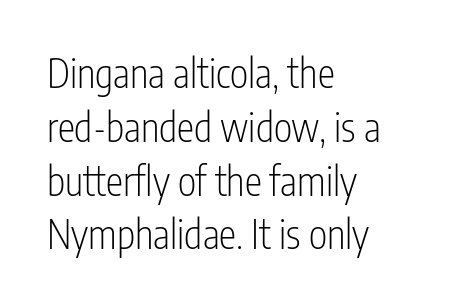
Q: Is the text bold? A: No.
Q: Is the text italic (slanted)? A: No, it is upright.
Q: Is the typeface a serif or a sans-serif typeface? A: Sans-serif.
Q: Is the text underlined? A: No.
Q: How is the paragraph aligned? A: Left-aligned.
Q: Is the spacing between letters normal or unusually wide? A: Normal.
Q: Is the spacing between lines tight, normal or loose? A: Normal.
Q: Width (condensed, normal, or wide)? A: Condensed.
Q: Stroke contrast? A: Low.
Q: x-height? A: Medium.
Q: Monospaced? A: No.
